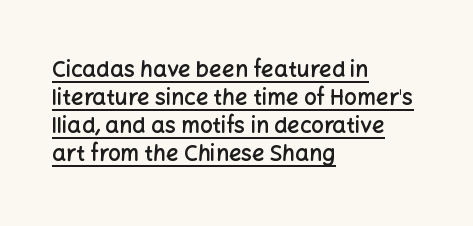
The image shows 22 px text type, upright; set left-aligned, normal line spacing (1.28x), normal letter spacing, underlined.
